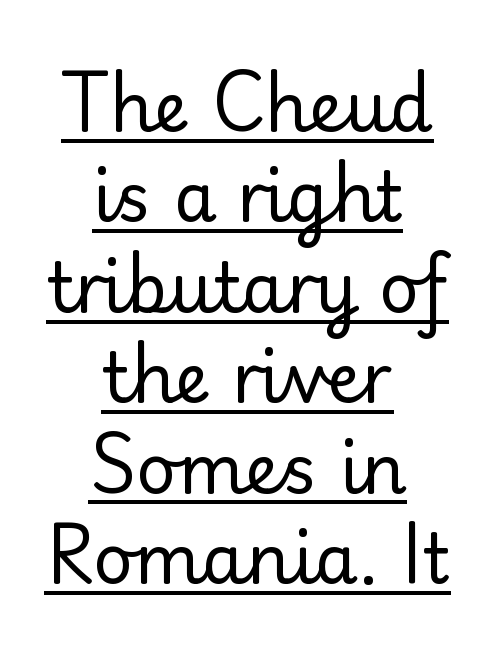
The image shows 69 px regular-weight sans-serif type, upright; set centered, normal line spacing (1.31x), normal letter spacing, underlined; low stroke contrast and a small x-height.
